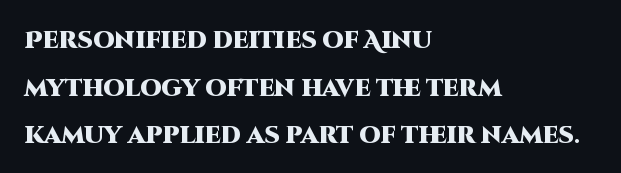
Q: Is the text bold? A: Yes.
Q: Is the text italic (slanted)? A: No, it is upright.
Q: Is the text underlined? A: No.
Q: How is the paragraph aligned? A: Left-aligned.
Q: Is the spacing between letters normal or unusually wide? A: Normal.
Q: Is the spacing between lines tight, normal or loose? A: Loose.
